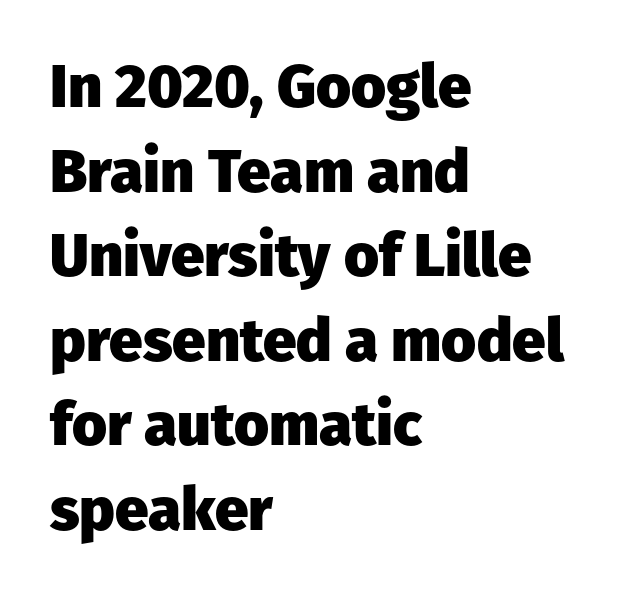
The image shows 60 px heavy sans-serif type, upright; set left-aligned, normal line spacing (1.41x), normal letter spacing, not underlined; low stroke contrast and a medium x-height.
